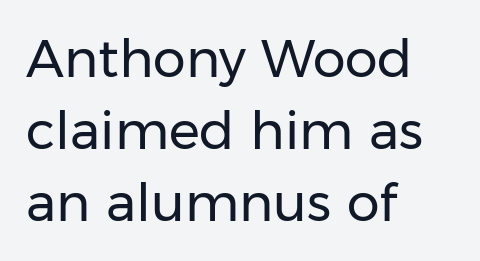
Q: Is the text bold? A: No.
Q: Is the text italic (slanted)? A: No, it is upright.
Q: Is the typeface a serif or a sans-serif typeface? A: Sans-serif.
Q: Is the text underlined? A: No.
Q: How is the paragraph aligned? A: Left-aligned.
Q: Is the spacing between letters normal or unusually wide? A: Normal.
Q: Is the spacing between lines tight, normal or loose? A: Normal.
Q: Width (condensed, normal, or wide)? A: Normal.
Q: Stroke contrast? A: Low.
Q: x-height? A: Medium.
Q: Monospaced? A: No.
